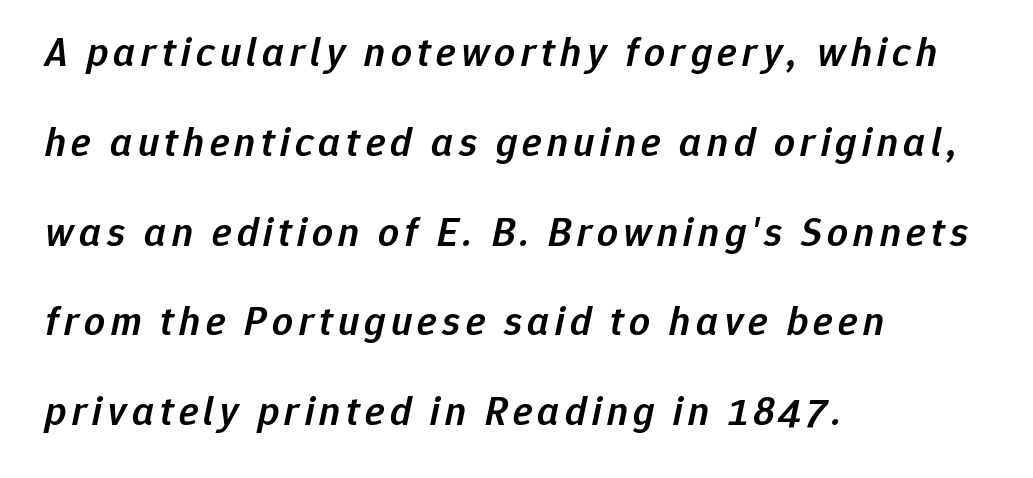
Casual observation: everything's shoved over to the left. The text carries the slant typical of an italic or oblique font. Descenders hang freely into open space. Weight check: semibold — heavier than regular, not quite bold.
